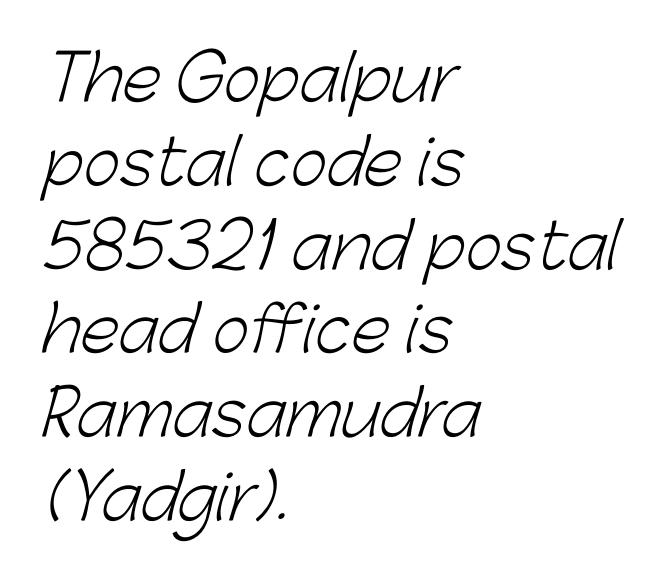
Q: Is the text bold? A: No.
Q: Is the typeface a serif or a sans-serif typeface? A: Sans-serif.
Q: Is the text underlined? A: No.
Q: How is the paragraph aligned? A: Left-aligned.
Q: Is the spacing between letters normal or unusually wide? A: Normal.
Q: Is the spacing between lines tight, normal or loose? A: Normal.
Q: Width (condensed, normal, or wide)? A: Normal.
Q: Stroke contrast? A: Low.
Q: x-height? A: Medium.
Q: Monospaced? A: No.
